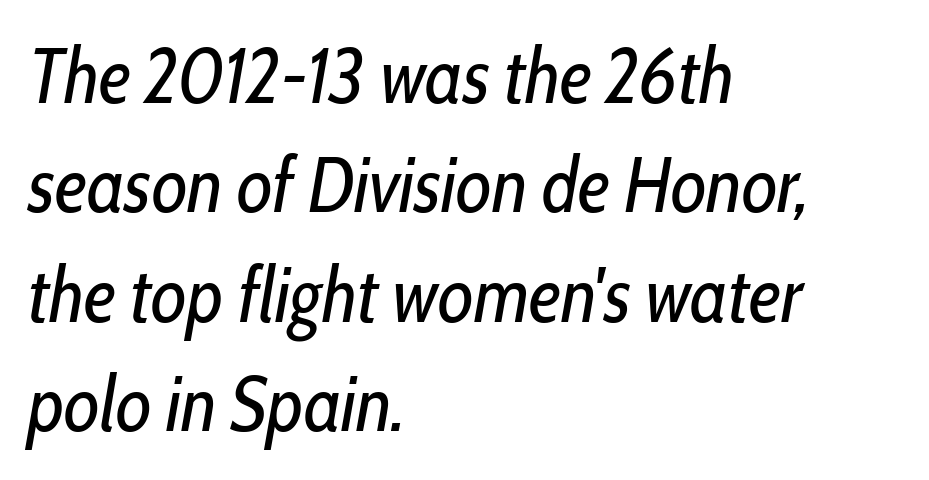
The passage shown is typed in a proportional face where columns would drift. The horizontal fit of the characters is conventional and even. A quiet, ordinary-to-light weight characterises the typeface. Successive baselines arrive at the customary interval.
